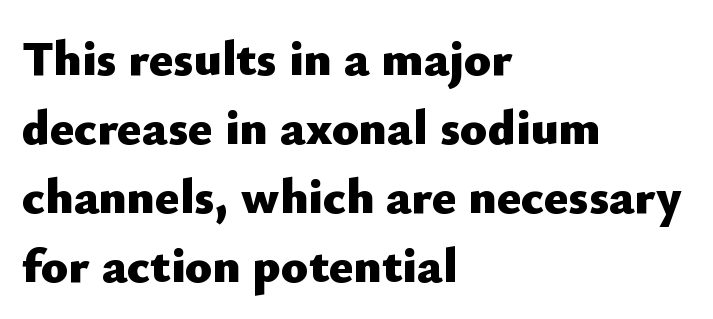
Q: Is the text bold? A: Yes.
Q: Is the text italic (slanted)? A: No, it is upright.
Q: Is the typeface a serif or a sans-serif typeface? A: Sans-serif.
Q: Is the text underlined? A: No.
Q: How is the paragraph aligned? A: Left-aligned.
Q: Is the spacing between letters normal or unusually wide? A: Normal.
Q: Is the spacing between lines tight, normal or loose? A: Normal.
Q: Width (condensed, normal, or wide)? A: Normal.
Q: Stroke contrast? A: Low.
Q: x-height? A: Small.
Q: Monospaced? A: No.
